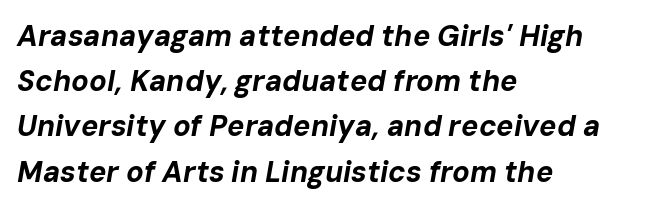
Each line starts at the same left margin while the right side varies. Inter-character spacing is left at the font's built-in metrics. Style check: oblique. The line-height multiplier appears to be the usual default. Underline: absent.
